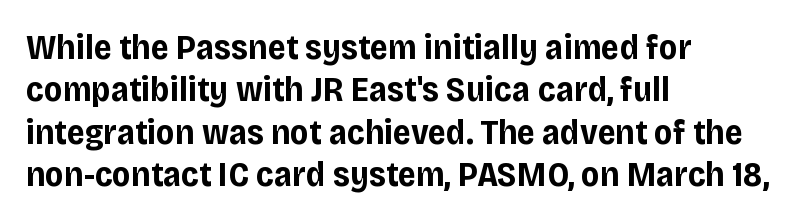
{"serif": "no", "italic": "no", "bold": "yes", "weight": "bold", "width": "normal", "stroke_contrast": "low", "x_height": "large", "monospaced": "no", "underline": "no", "align": "left", "line_spacing_ratio": 1.21, "letter_spacing": "normal", "letter_spacing_em": 0.0, "glyph_px": 35}
